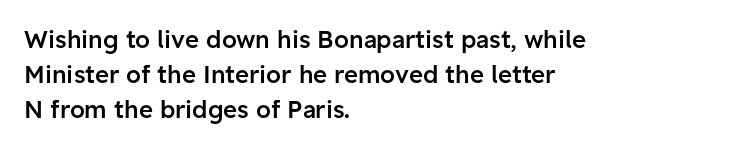
Q: Is the text bold? A: Semi-bold.
Q: Is the text italic (slanted)? A: No, it is upright.
Q: Is the text underlined? A: No.
Q: How is the paragraph aligned? A: Left-aligned.
Q: Is the spacing between letters normal or unusually wide? A: Normal.
Q: Is the spacing between lines tight, normal or loose? A: Normal.
